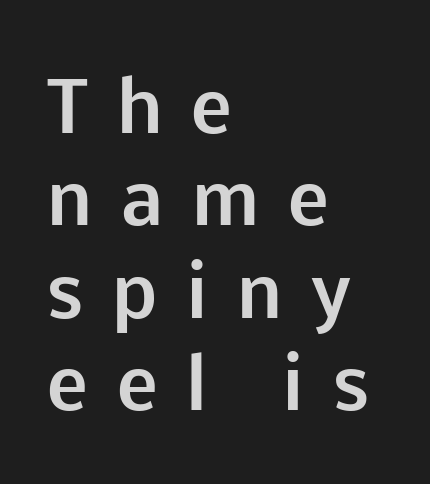
{"serif": "no", "italic": "no", "bold": "yes", "weight": "bold", "width": "normal", "stroke_contrast": "low", "x_height": "medium", "monospaced": "no", "underline": "no", "align": "left", "line_spacing": "normal", "line_spacing_ratio": 1.34, "letter_spacing": "wide", "letter_spacing_em": 0.42, "glyph_px": 69}
